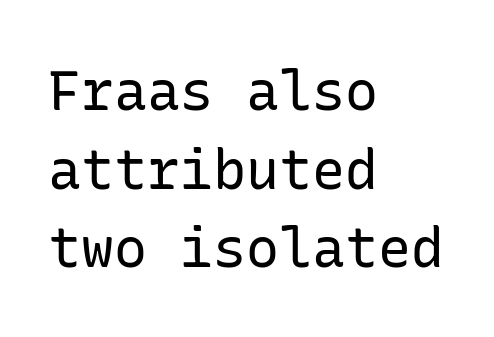
The image shows 55 px regular-weight sans-serif type, upright; set left-aligned, normal line spacing (1.43x), normal letter spacing, not underlined; low stroke contrast and a medium x-height.
